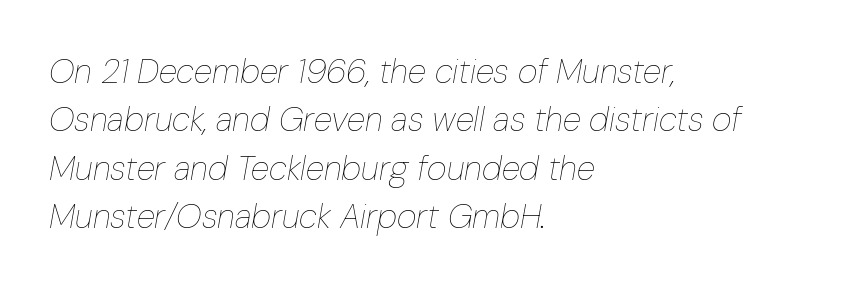
This sample uses an oblique cut, with every glyph tilted off the vertical. Words float on clear page, feet unadorned. Horizontal bands of white between lines are of average thickness. The rendering anchors every line to the left-hand side. Bold? No — there's no thickening of the strokes.
